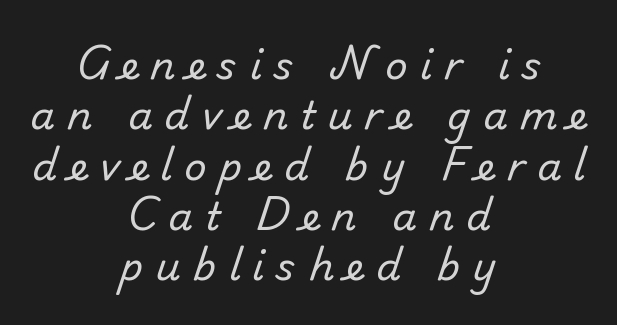
{"serif": "no", "bold": "no", "weight": "regular", "width": "normal", "stroke_contrast": "low", "x_height": "small", "monospaced": "no", "underline": "no", "align": "center", "line_spacing": "normal", "line_spacing_ratio": 1.29, "letter_spacing": "wide", "letter_spacing_em": 0.31, "glyph_px": 39}
